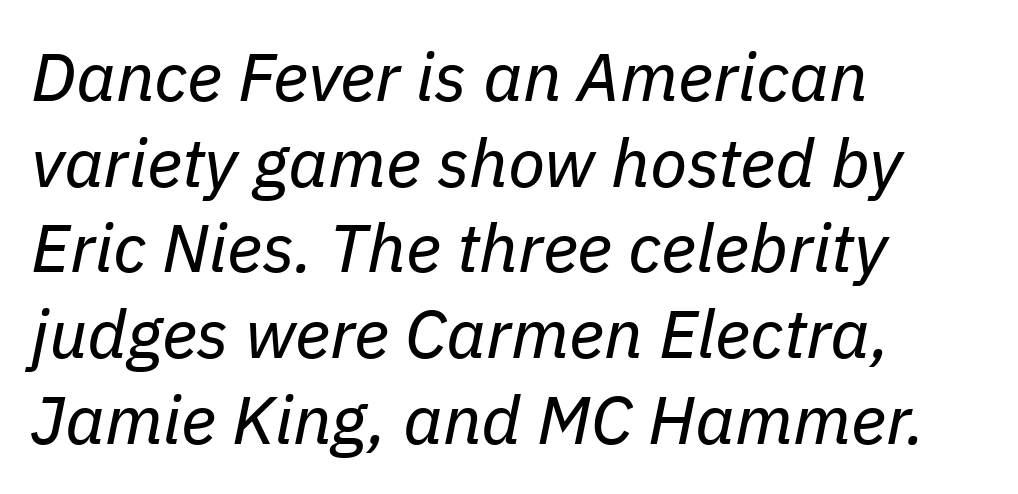
Q: Is the text bold? A: No.
Q: Is the text italic (slanted)? A: Yes, it leans right by about 11 degrees.
Q: Is the text underlined? A: No.
Q: How is the paragraph aligned? A: Left-aligned.
Q: Is the spacing between letters normal or unusually wide? A: Normal.
Q: Is the spacing between lines tight, normal or loose? A: Normal.
Q: Width (condensed, normal, or wide)? A: Normal.
Q: Stroke contrast? A: Low.
Q: x-height? A: Medium.
Q: Monospaced? A: No.
